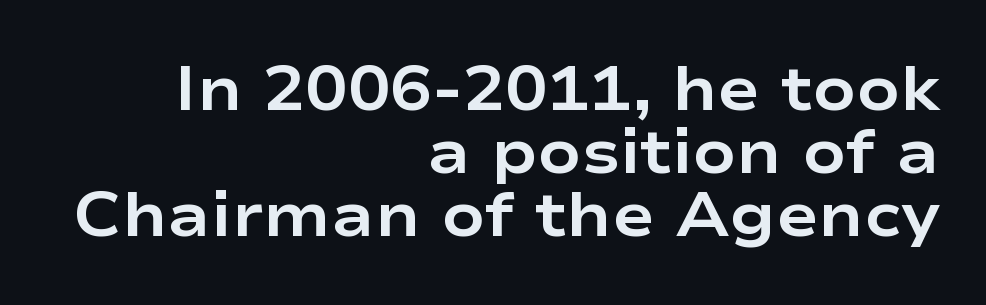
The image shows 63 px bold, wide sans-serif type, upright; set right-aligned, tight line spacing (1.0x), normal letter spacing, not underlined; low stroke contrast and a medium x-height.
